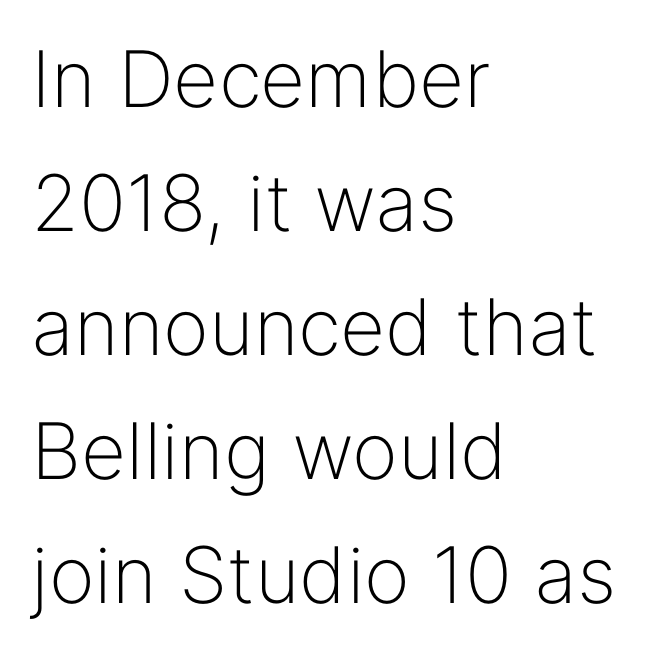
{"serif": "no", "italic": "no", "bold": "no", "weight": "light", "width": "normal", "stroke_contrast": "low", "x_height": "medium", "monospaced": "no", "underline": "no", "align": "left", "line_spacing": "normal", "line_spacing_ratio": 1.59, "letter_spacing": "normal", "letter_spacing_em": 0.0, "glyph_px": 78}
